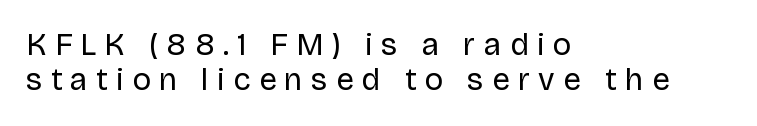
This block would grow much taller if given ordinary leading; it's compressed now. Nobody drew a line under any word here. The horizontal fit of the characters is loose and conspicuously gappy. The glyphs in this specimen are sans serif. These lines were composed using upright roman letters. A student would call this left alignment; a typographer would say flush left, rag right.
